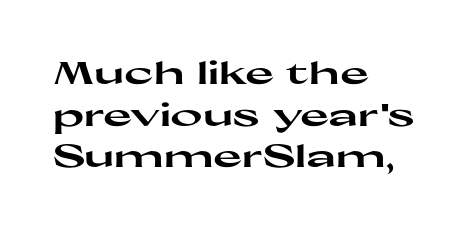
The image shows 31 px heavy, wide sans-serif type, upright; set left-aligned, normal line spacing (1.34x), normal letter spacing, not underlined; high stroke contrast and a medium x-height.
